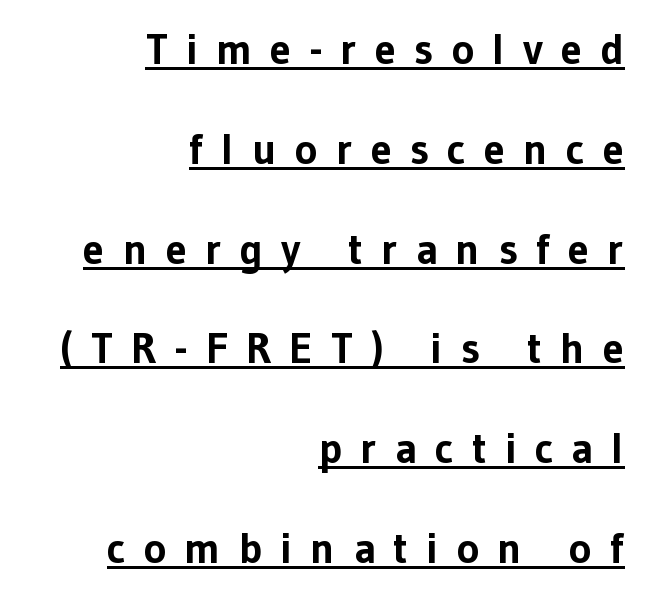
The sample's only ornament is a line tracing under the words. The text block is weighted toward the right margin, trailing off unevenly leftward. Words appear elongated and porous because spacing is wide. The lettering holds an erect, upright posture throughout. No feet cap the strokes, marking this as sans-serif type.
